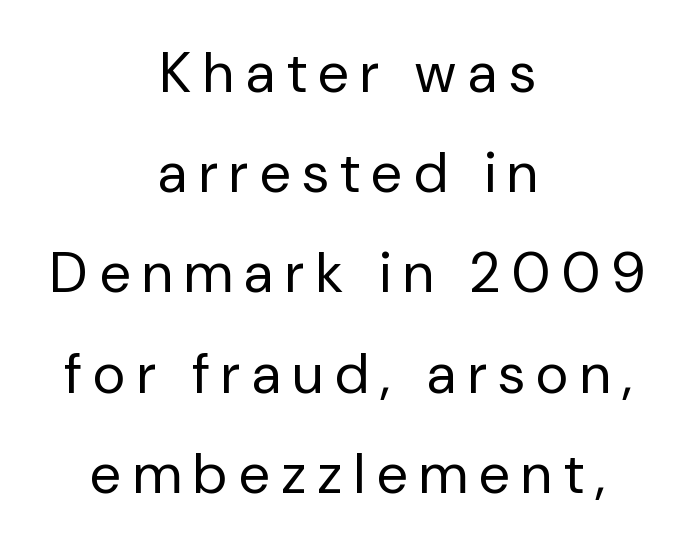
{"serif": "no", "italic": "no", "bold": "no", "weight": "regular", "width": "normal", "stroke_contrast": "low", "x_height": "medium", "monospaced": "no", "underline": "no", "align": "center", "line_spacing_ratio": 1.79, "letter_spacing": "wide", "letter_spacing_em": 0.22, "glyph_px": 56}
